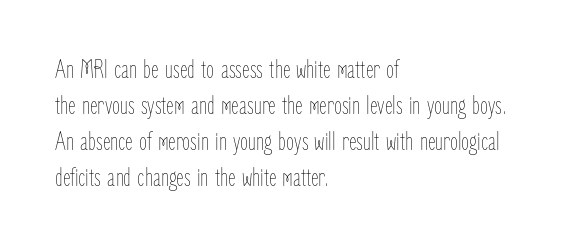
The characters are drawn with everyday or finer stroke widths. Line beginnings align vertically; line endings do not. Rule under the text: the space is simply empty. Words appear dense and cohesive because spacing is normal. Whoever set this chose a conventional vertical rhythm. Rendered with straight, roman letterforms.
